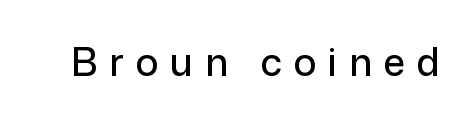
{"serif": "no", "italic": "no", "width": "normal", "stroke_contrast": "low", "x_height": "medium", "monospaced": "no", "underline": "no", "letter_spacing": "wide", "letter_spacing_em": 0.31, "glyph_px": 38}
